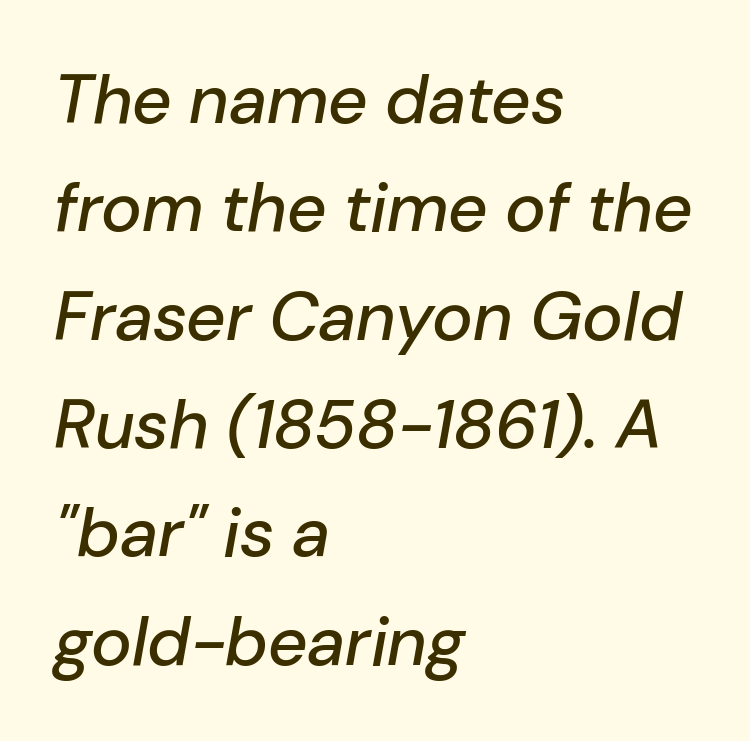
Q: Is the text italic (slanted)? A: Yes, it leans right by about 10 degrees.
Q: Is the text underlined? A: No.
Q: How is the paragraph aligned? A: Left-aligned.
Q: Is the spacing between letters normal or unusually wide? A: Normal.
Q: Is the spacing between lines tight, normal or loose? A: Normal.
Q: Width (condensed, normal, or wide)? A: Normal.
Q: Stroke contrast? A: Low.
Q: x-height? A: Medium.
Q: Monospaced? A: No.
